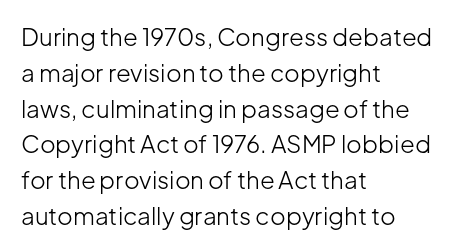
Q: Is the text bold? A: No.
Q: Is the text italic (slanted)? A: No, it is upright.
Q: Is the text underlined? A: No.
Q: How is the paragraph aligned? A: Left-aligned.
Q: Is the spacing between letters normal or unusually wide? A: Normal.
Q: Is the spacing between lines tight, normal or loose? A: Normal.
